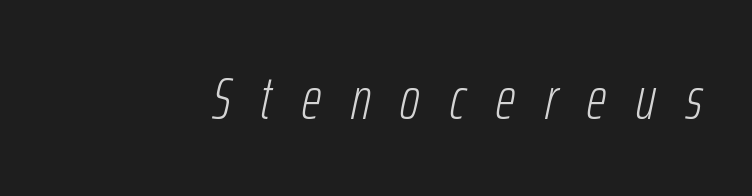
Q: Is the text bold? A: No.
Q: Is the text italic (slanted)? A: Yes, it leans right by about 12 degrees.
Q: Is the text underlined? A: No.
Q: How is the paragraph aligned? A: Right-aligned.
Q: Is the spacing between letters normal or unusually wide? A: Unusually wide.
Q: Width (condensed, normal, or wide)? A: Condensed.
Q: Stroke contrast? A: Low.
Q: x-height? A: Medium.
Q: Monospaced? A: No.
